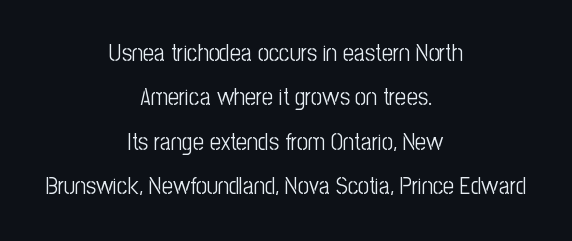
{"italic": "no", "bold": "no", "underline": "no", "align": "center", "line_spacing_ratio": 1.85, "letter_spacing": "normal", "letter_spacing_em": 0.0, "glyph_px": 24}
